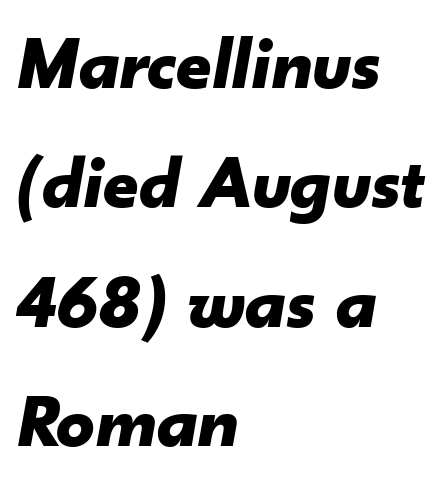
The words here are not underlined. The letters are slanted; this is an italic face. If you drew a ruler down the left edge, every line would touch it. If you measured baseline to baseline, you'd find a middling distance.
